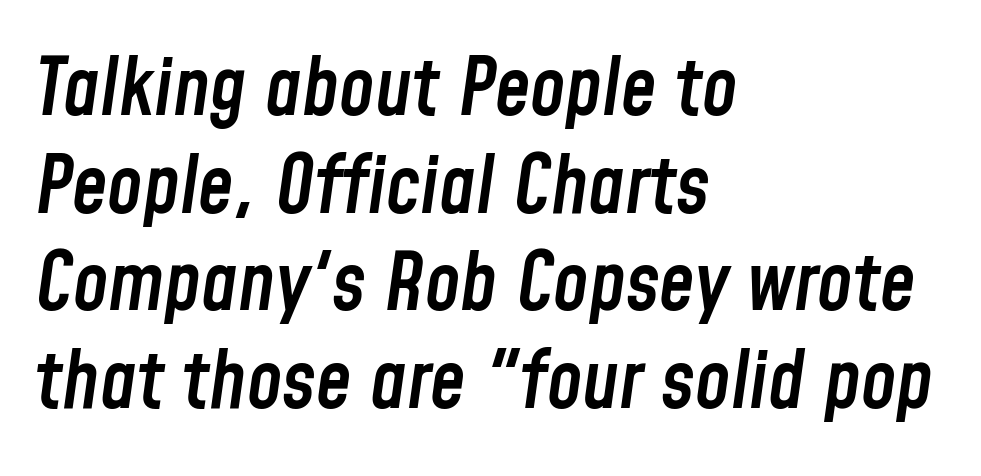
Q: Is the text bold? A: Semi-bold.
Q: Is the text italic (slanted)? A: Yes, it leans right by about 8 degrees.
Q: Is the text underlined? A: No.
Q: How is the paragraph aligned? A: Left-aligned.
Q: Is the spacing between letters normal or unusually wide? A: Normal.
Q: Width (condensed, normal, or wide)? A: Condensed.
Q: Stroke contrast? A: Low.
Q: x-height? A: Medium.
Q: Monospaced? A: No.
